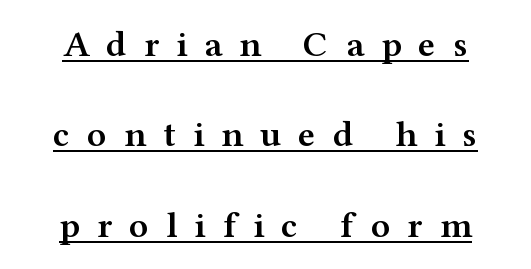
Q: Is the text bold? A: Semi-bold.
Q: Is the text italic (slanted)? A: No, it is upright.
Q: Is the typeface a serif or a sans-serif typeface? A: Serif.
Q: Is the text underlined? A: Yes.
Q: How is the paragraph aligned? A: Centered.
Q: Is the spacing between letters normal or unusually wide? A: Unusually wide.
Q: Is the spacing between lines tight, normal or loose? A: Loose.
Q: Width (condensed, normal, or wide)? A: Wide.
Q: Stroke contrast? A: Medium.
Q: x-height? A: Medium.
Q: Monospaced? A: No.
